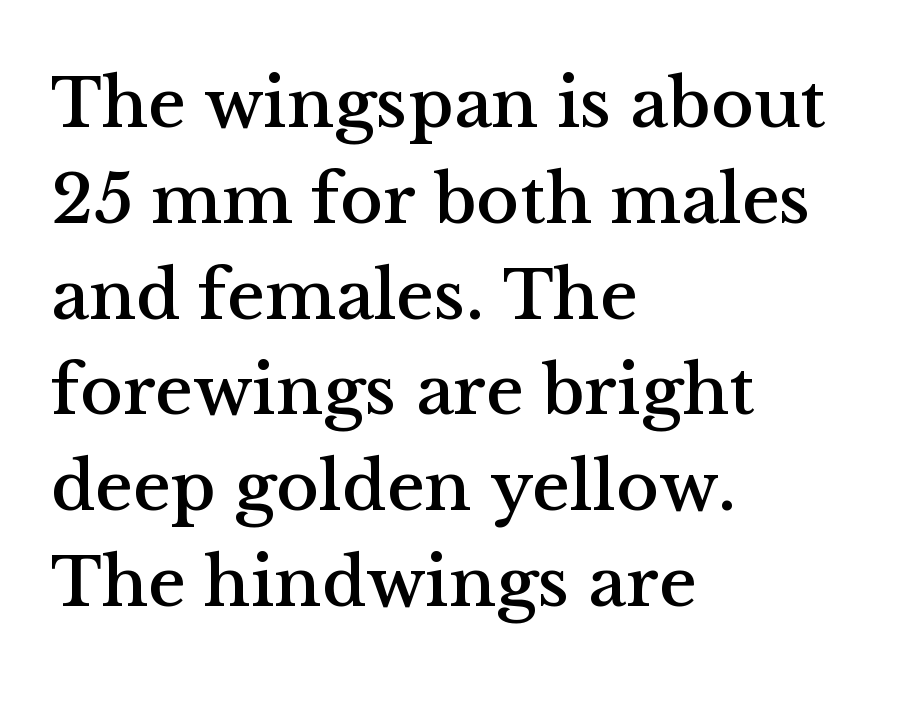
The image shows 72 px serif type, upright; set left-aligned, normal line spacing (1.33x), normal letter spacing, not underlined; medium stroke contrast and a medium x-height.
